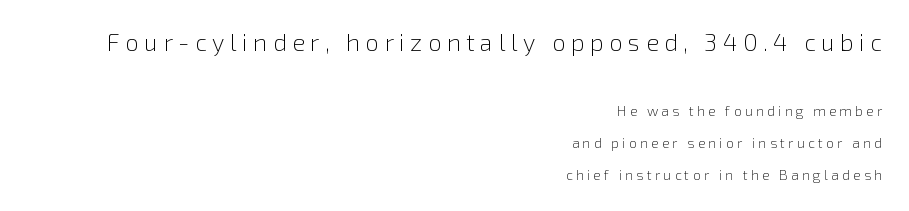
The image shows 24 px text type, upright; set right-aligned, loose line spacing (2.31x), unusually wide letter spacing (+0.23 em), not underlined; the first (top) block is 1.71x larger.
